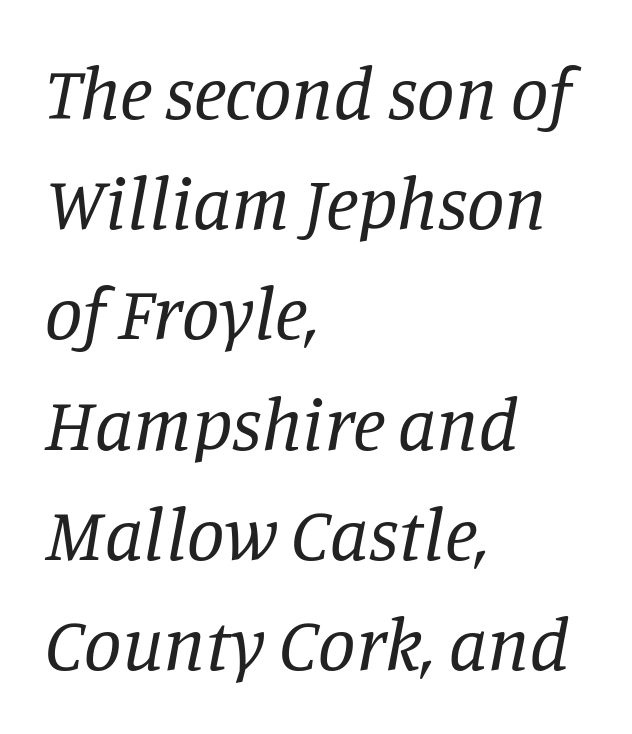
Letter spacing: default. The weight would be labelled regular, book, light, or lighter still. Compared with ordinary roman type, these characters are visibly tilted. Reading down the column, the eye jumps a familiar distance to each next line. The gap between lines stays unmarked. You could not count columns in this text — the font is proportionally spaced.
